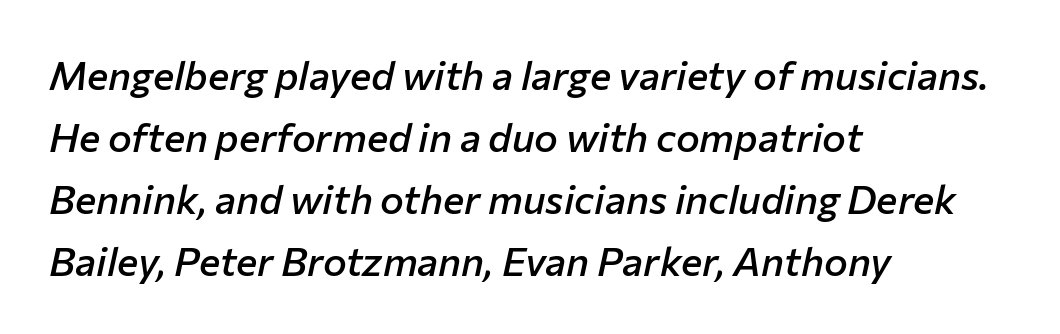
{"italic": "yes", "lean": "right", "slant_degrees": 12, "bold": "semi", "weight": "semibold", "width": "normal", "stroke_contrast": "low", "x_height": "medium", "monospaced": "no", "underline": "no", "align": "left", "line_spacing": "normal", "line_spacing_ratio": 1.55, "letter_spacing": "normal", "letter_spacing_em": 0.0, "glyph_px": 40}
